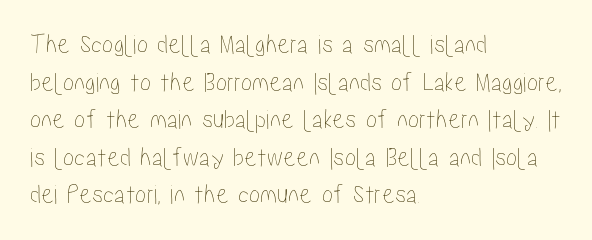
Q: Is the text italic (slanted)? A: No, it is upright.
Q: Is the text underlined? A: No.
Q: How is the paragraph aligned? A: Left-aligned.
Q: Is the spacing between letters normal or unusually wide? A: Normal.
Q: Is the spacing between lines tight, normal or loose? A: Normal.
Q: Width (condensed, normal, or wide)? A: Condensed.
Q: Stroke contrast? A: Low.
Q: x-height? A: Medium.
Q: Monospaced? A: No.
